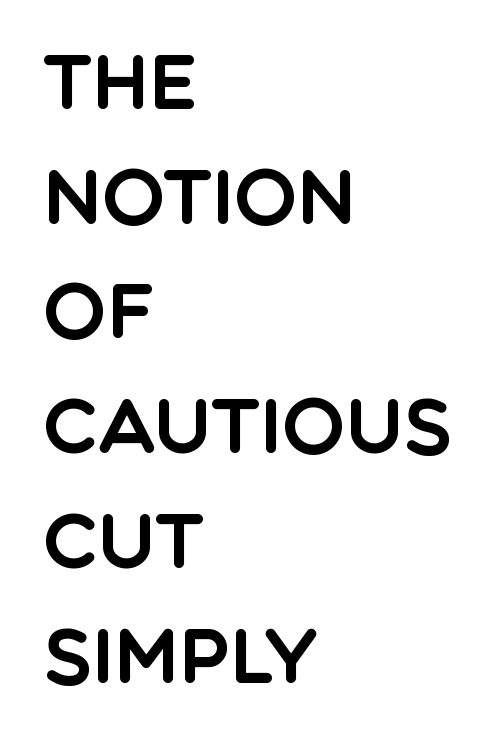
The image shows 75 px sans-serif type, upright; set left-aligned, normal line spacing (1.53x), normal letter spacing, not underlined; a large x-height.
